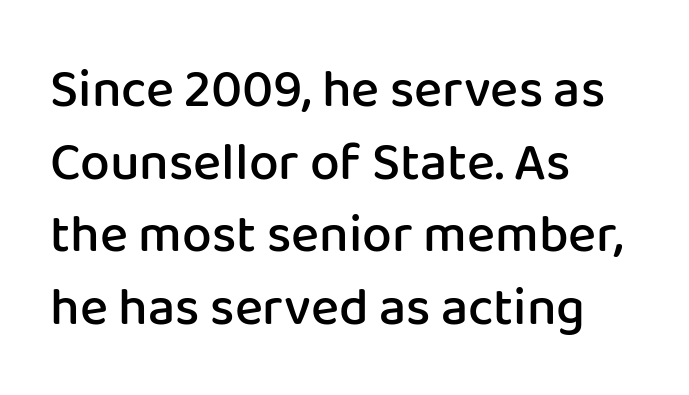
Reading down the column, the eye jumps a familiar distance to each next line. Descenders hang freely into open space. Short note: letters normally spaced. Semibold letterforms, between regular and bold. This sample is left-justified, so line endings fall wherever the words run out.
